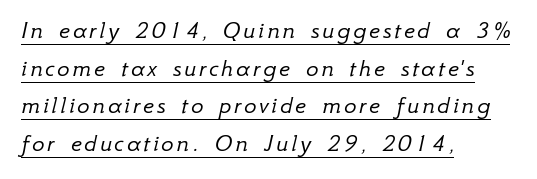
Q: Is the text bold? A: No.
Q: Is the text italic (slanted)? A: Yes, it leans right by about 12 degrees.
Q: Is the text underlined? A: Yes.
Q: How is the paragraph aligned? A: Left-aligned.
Q: Is the spacing between lines tight, normal or loose? A: Normal.
